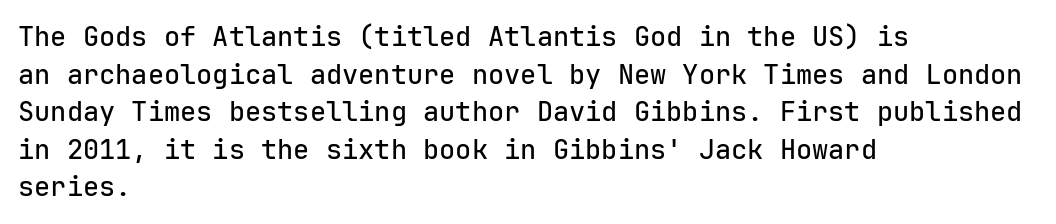
{"italic": "no", "underline": "no", "align": "left", "line_spacing": "normal", "line_spacing_ratio": 1.39, "letter_spacing": "normal", "letter_spacing_em": 0.0, "glyph_px": 27}
